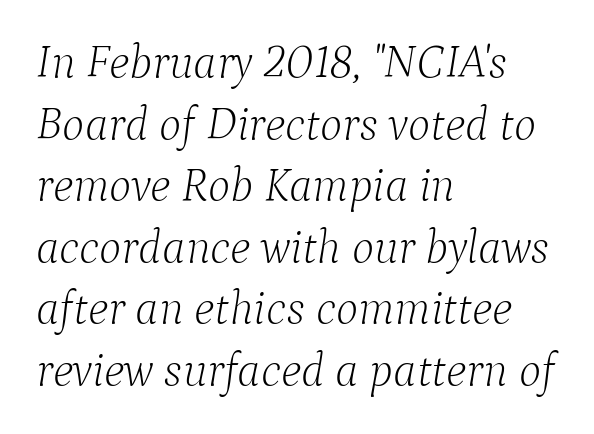
The image shows 47 px light serif type, italic (leaning right); set left-aligned, normal line spacing (1.31x), normal letter spacing, not underlined; low stroke contrast and a medium x-height.
